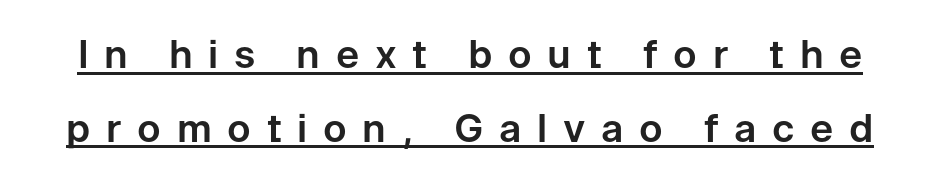
Do the characters align in a grid? No, the font is proportional. Examine the stroke ends and you'll find no serifs. Students, note that the glyphs here are deliberately spaced far apart. The font's upright variant was chosen for this text.
